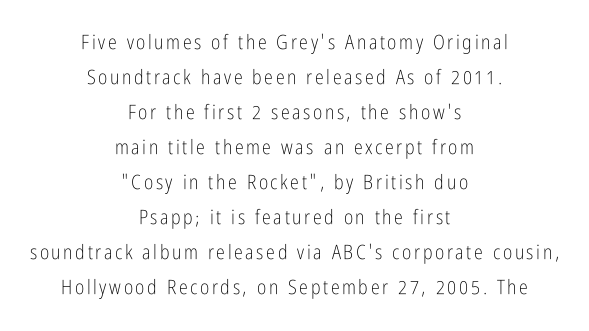
The image shows 20 px text type, upright; set centered, line spacing 1.75x, not underlined.
